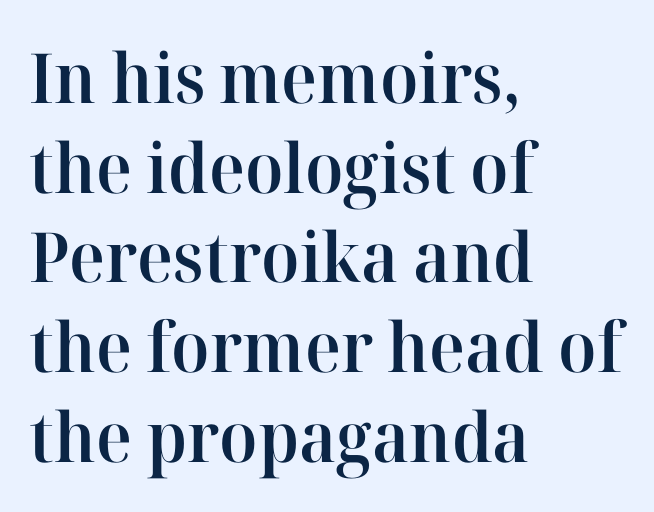
Spacing between characters is what you'd get straight out of the box. Posture: upright roman. Lines of text with bare space underneath. Vertical spacing — default. A typesetter would label this face a serif. This is moderately heavy type, rendered in semibold.
